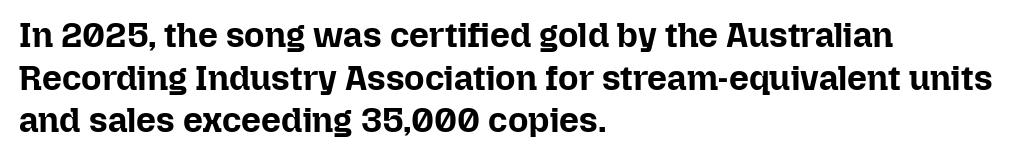
The image shows 35 px bold type, upright; set left-aligned, line spacing 1.22x, normal letter spacing, not underlined; low stroke contrast and a medium x-height.
